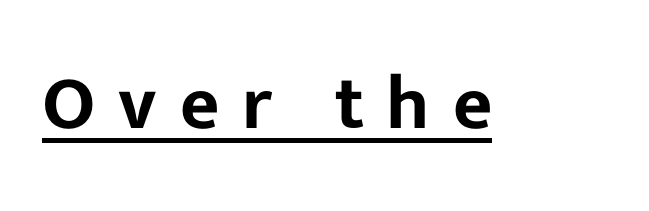
The image shows 76 px sans-serif type, upright; set unusually wide letter spacing (+0.3 em), underlined; low stroke contrast and a medium x-height.
